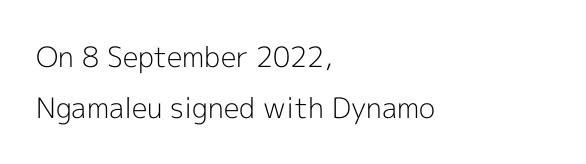
The gap between lines stays unmarked. Line starts are locked; line ends wander. Bold? No — there's no thickening of the strokes. A typesetter would mark this as roman, not italic.
